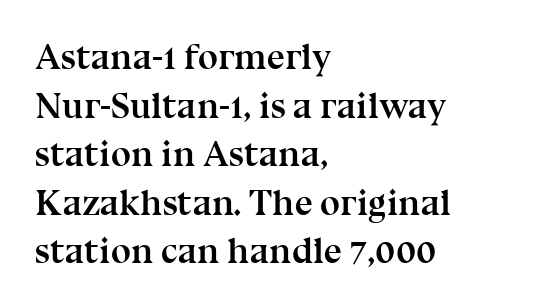
{"serif": "yes", "italic": "no", "bold": "yes", "weight": "semibold", "width": "normal", "stroke_contrast": "medium", "x_height": "medium", "monospaced": "no", "underline": "no", "align": "left", "line_spacing": "normal", "line_spacing_ratio": 1.35, "letter_spacing": "normal", "letter_spacing_em": 0.0, "glyph_px": 36}
